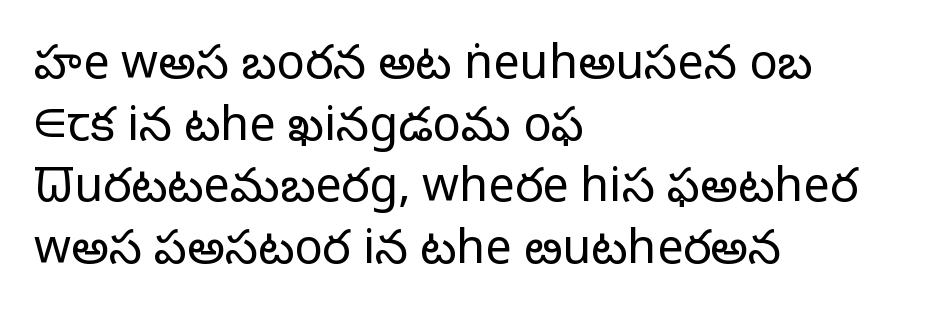
Inter-character spacing is left at the font's built-in metrics. Typographically, this falls in the sans-serif category. Tall strokes in this sample are plumb rather than angled. The rendering anchors every line to the left-hand side. Proportional: the letters do not fall into vertical columns. Weight: not bold — regular or lighter.
